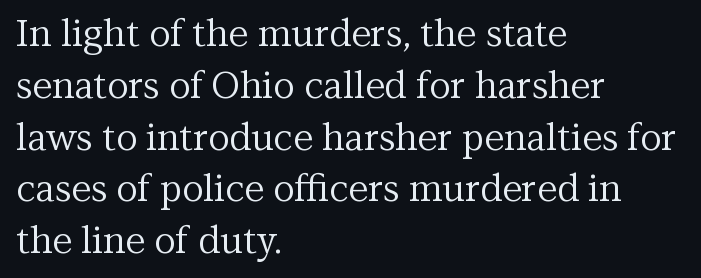
One-word summary of the alignment: left. Evenly set lines give the paragraph a standard silhouette. The characters are drawn with everyday or finer stroke widths. The axis of the letterforms is exactly vertical. Looks like regular typesetting: each glyph gets only the width it needs. Lines of text with bare space underneath.
